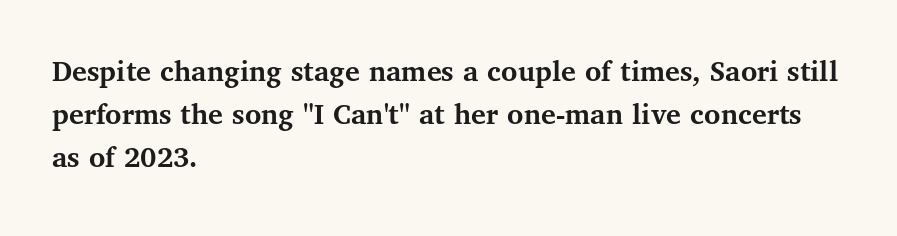
The space between consecutive lines is moderate. The rendering uses a bold face; every stroke is thick and dark. Compared with a centered layout, this one pins lines to the left instead. This sample uses plain, unmodified letter spacing.
